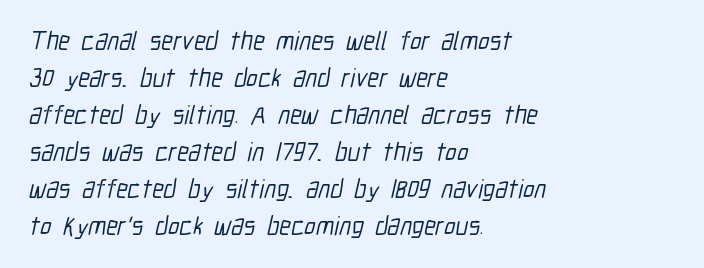
{"underline": "no", "align": "left", "line_spacing": "normal", "line_spacing_ratio": 1.42, "letter_spacing": "normal", "letter_spacing_em": 0.0, "glyph_px": 26}
